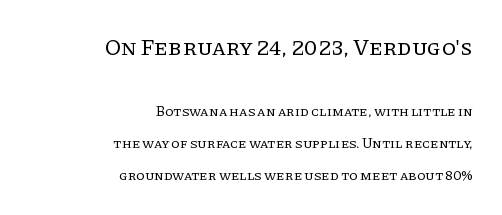
The image shows 23 px text type, upright; set right-aligned, loose line spacing (2.29x), normal letter spacing, not underlined; the first (top) block is 1.64x larger.
